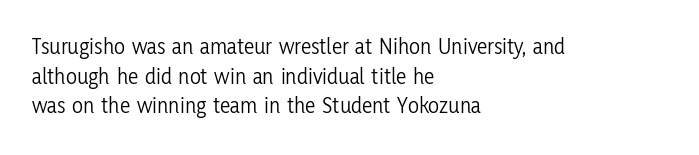
The lines sit at an ordinary, default distance from one another. The rag falls on the right side of this text block. The characters are drawn with everyday or finer stroke widths. Descender tails drop into unmarked territory.
